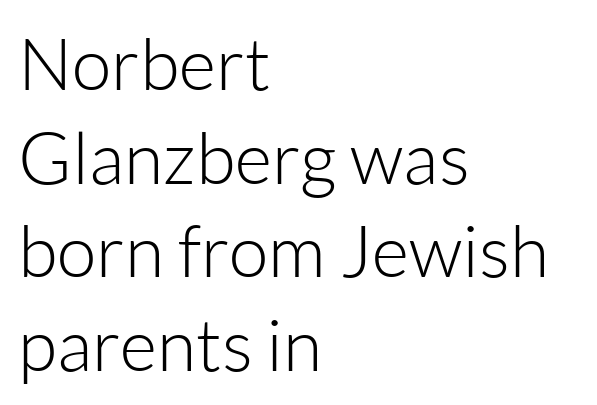
Q: Is the text bold? A: No.
Q: Is the text italic (slanted)? A: No, it is upright.
Q: Is the typeface a serif or a sans-serif typeface? A: Sans-serif.
Q: Is the text underlined? A: No.
Q: How is the paragraph aligned? A: Left-aligned.
Q: Is the spacing between letters normal or unusually wide? A: Normal.
Q: Is the spacing between lines tight, normal or loose? A: Normal.
Q: Width (condensed, normal, or wide)? A: Normal.
Q: Stroke contrast? A: Low.
Q: x-height? A: Medium.
Q: Monospaced? A: No.
